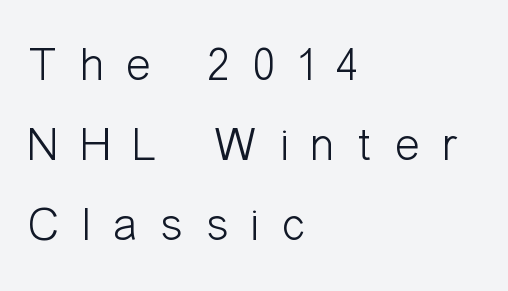
Q: Is the text bold? A: No.
Q: Is the text italic (slanted)? A: No, it is upright.
Q: Is the typeface a serif or a sans-serif typeface? A: Sans-serif.
Q: Is the text underlined? A: No.
Q: How is the paragraph aligned? A: Left-aligned.
Q: Is the spacing between letters normal or unusually wide? A: Unusually wide.
Q: Is the spacing between lines tight, normal or loose? A: Normal.
Q: Width (condensed, normal, or wide)? A: Condensed.
Q: Stroke contrast? A: Low.
Q: x-height? A: Medium.
Q: Monospaced? A: No.
